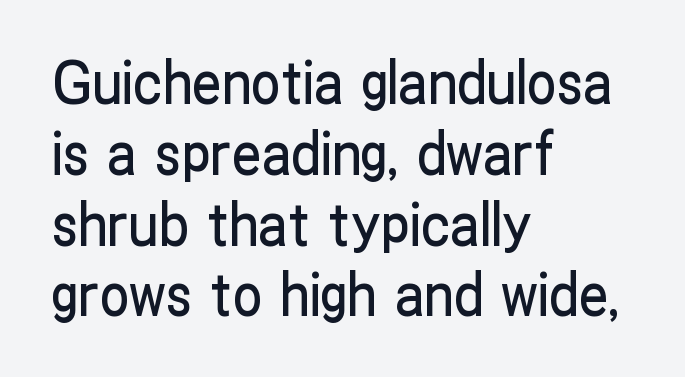
{"serif": "no", "italic": "no", "width": "condensed", "stroke_contrast": "low", "x_height": "medium", "monospaced": "no", "underline": "no", "align": "left", "line_spacing_ratio": 1.2, "letter_spacing": "normal", "letter_spacing_em": 0.0, "glyph_px": 59}
